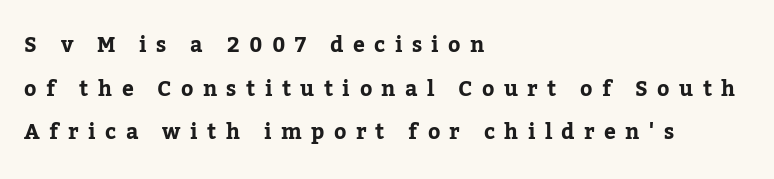
Q: Is the text bold? A: Yes.
Q: Is the text italic (slanted)? A: No, it is upright.
Q: Is the text underlined? A: No.
Q: How is the paragraph aligned? A: Left-aligned.
Q: Is the spacing between letters normal or unusually wide? A: Unusually wide.
Q: Is the spacing between lines tight, normal or loose? A: Loose.
